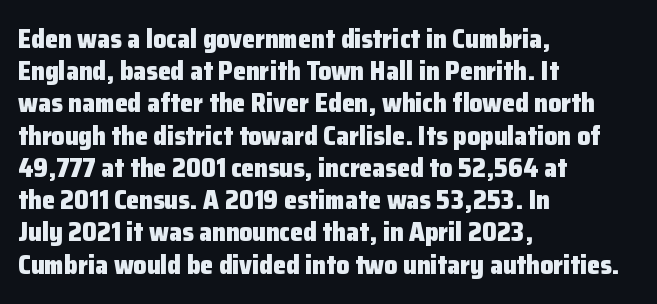
Q: Is the text bold? A: Yes.
Q: Is the text italic (slanted)? A: No, it is upright.
Q: Is the text underlined? A: No.
Q: How is the paragraph aligned? A: Left-aligned.
Q: Is the spacing between letters normal or unusually wide? A: Normal.
